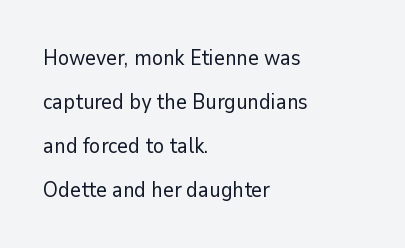
Q: Is the text bold? A: No.
Q: Is the text italic (slanted)? A: No, it is upright.
Q: Is the text underlined? A: No.
Q: How is the paragraph aligned? A: Left-aligned.
Q: Is the spacing between letters normal or unusually wide? A: Normal.
Q: Is the spacing between lines tight, normal or loose? A: Loose.
